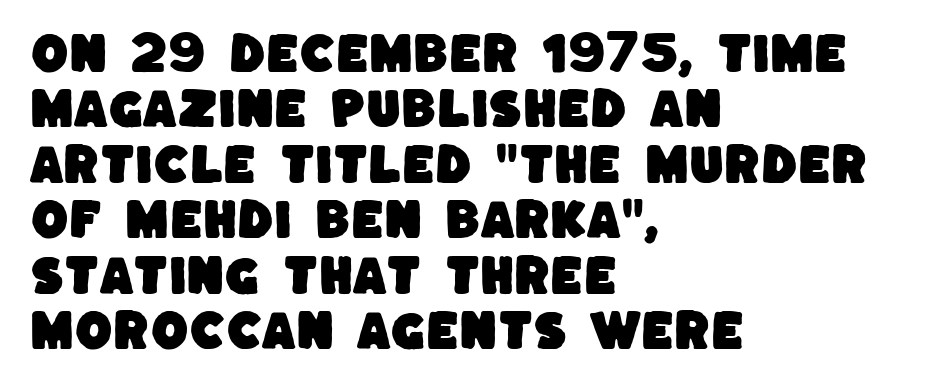
Q: Is the typeface a serif or a sans-serif typeface? A: Sans-serif.
Q: Is the text underlined? A: No.
Q: How is the paragraph aligned? A: Left-aligned.
Q: Is the spacing between letters normal or unusually wide? A: Normal.
Q: Is the spacing between lines tight, normal or loose? A: Normal.
Q: Width (condensed, normal, or wide)? A: Normal.
Q: Stroke contrast? A: Low.
Q: x-height? A: Large.
Q: Monospaced? A: No.
